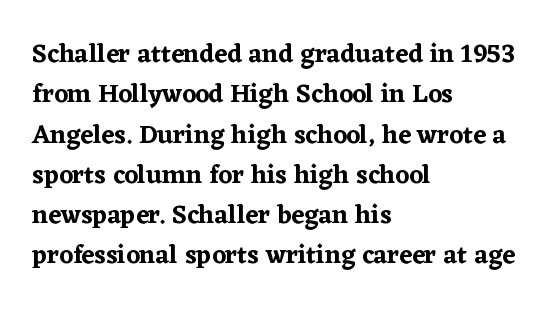
Q: Is the text italic (slanted)? A: No, it is upright.
Q: Is the text underlined? A: No.
Q: How is the paragraph aligned? A: Left-aligned.
Q: Is the spacing between letters normal or unusually wide? A: Normal.
Q: Is the spacing between lines tight, normal or loose? A: Normal.
